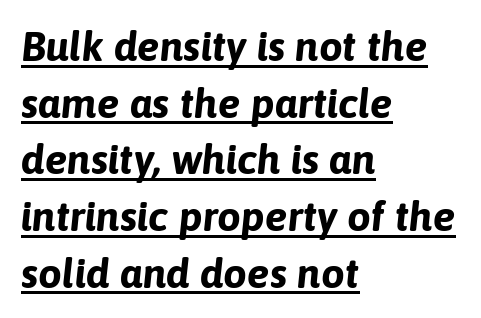
The image shows 42 px bold type, italic (leaning right); set left-aligned, normal line spacing (1.35x), normal letter spacing, underlined; low stroke contrast and a medium x-height.
